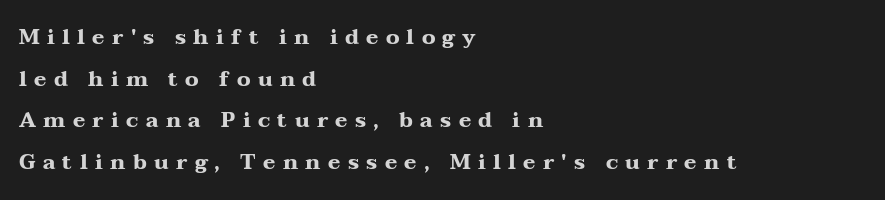
The image shows 21 px bold type, upright; set left-aligned, loose line spacing (1.98x), unusually wide letter spacing (+0.35 em), not underlined.
